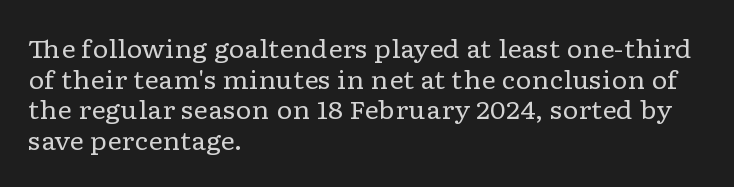
The letters look calm and open, with moderate or lighter stems. Descenders are the only things crossing below the line. Left-aligned paragraph, ragged on the right. Short note: letters normally spaced.
